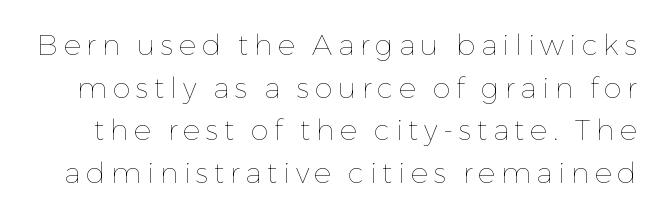
Proportional: the letters do not fall into vertical columns. No heavy texture on the line: the type isn't bold. Descender tails drop into unmarked territory. This is the regular roman posture of the typeface. The designer left line spacing at the default.
